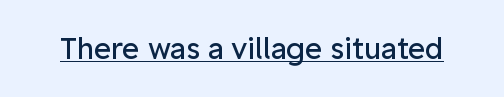
{"serif": "no", "italic": "no", "bold": "no", "weight": "regular", "width": "normal", "stroke_contrast": "low", "x_height": "medium", "monospaced": "no", "underline": "yes", "letter_spacing": "normal", "letter_spacing_em": 0.0, "glyph_px": 29}
